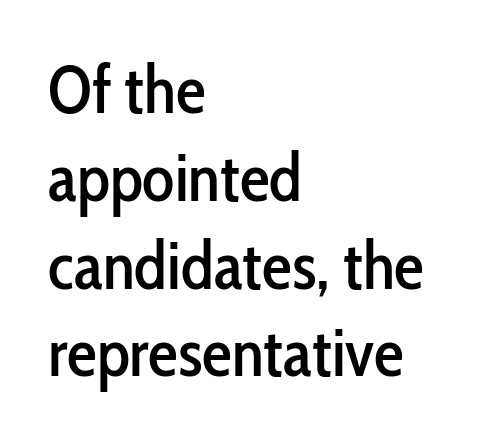
Q: Is the text italic (slanted)? A: No, it is upright.
Q: Is the typeface a serif or a sans-serif typeface? A: Sans-serif.
Q: Is the text underlined? A: No.
Q: How is the paragraph aligned? A: Left-aligned.
Q: Is the spacing between letters normal or unusually wide? A: Normal.
Q: Is the spacing between lines tight, normal or loose? A: Normal.
Q: Width (condensed, normal, or wide)? A: Condensed.
Q: Stroke contrast? A: Low.
Q: x-height? A: Medium.
Q: Monospaced? A: No.
